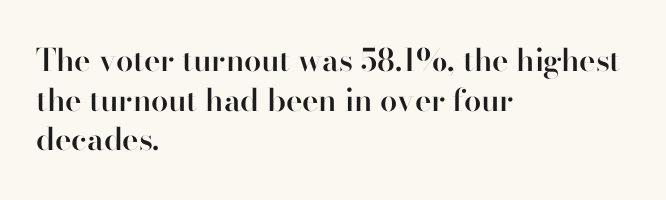
{"serif": "no", "italic": "no", "bold": "semi", "weight": "semibold", "width": "normal", "stroke_contrast": "high", "x_height": "small", "monospaced": "no", "underline": "no", "align": "left", "line_spacing": "normal", "line_spacing_ratio": 1.28, "letter_spacing": "normal", "letter_spacing_em": 0.0, "glyph_px": 31}
